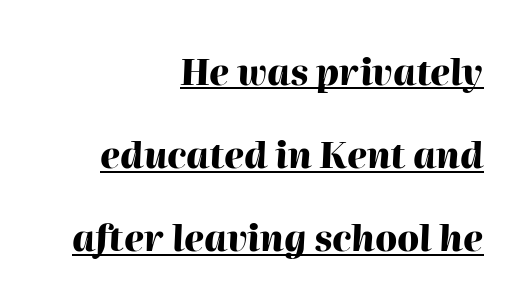
The leading is generous, giving the passage an open texture. Characters are canted at an angle relative to the baseline's perpendicular. Check the space under the baseline: a stroke is drawn there. You could not count columns in this text — the font is proportionally spaced.
